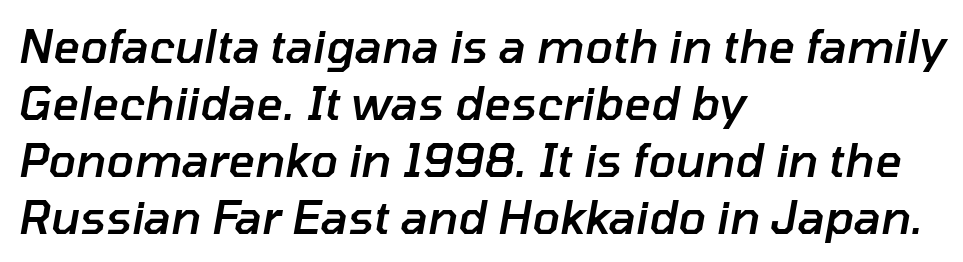
Q: Is the text bold? A: Semi-bold.
Q: Is the text italic (slanted)? A: Yes, it leans right by about 10 degrees.
Q: Is the text underlined? A: No.
Q: How is the paragraph aligned? A: Left-aligned.
Q: Is the spacing between letters normal or unusually wide? A: Normal.
Q: Width (condensed, normal, or wide)? A: Normal.
Q: Stroke contrast? A: Low.
Q: x-height? A: Medium.
Q: Monospaced? A: No.
